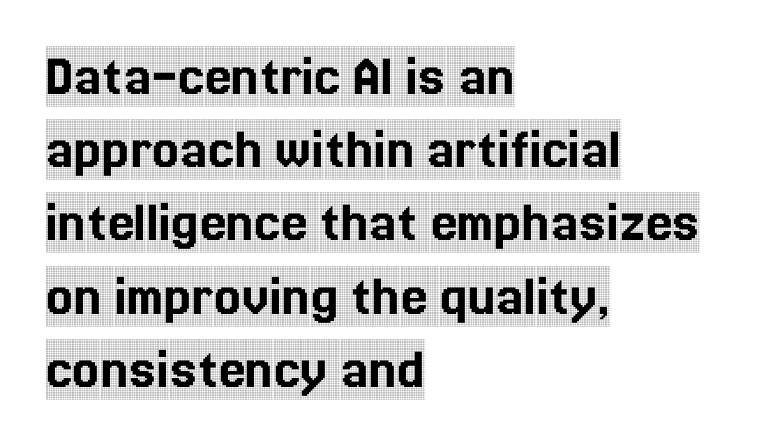
The image shows 60 px condensed serif type, upright; set left-aligned, line spacing 1.22x, normal letter spacing, not underlined; a large x-height.
